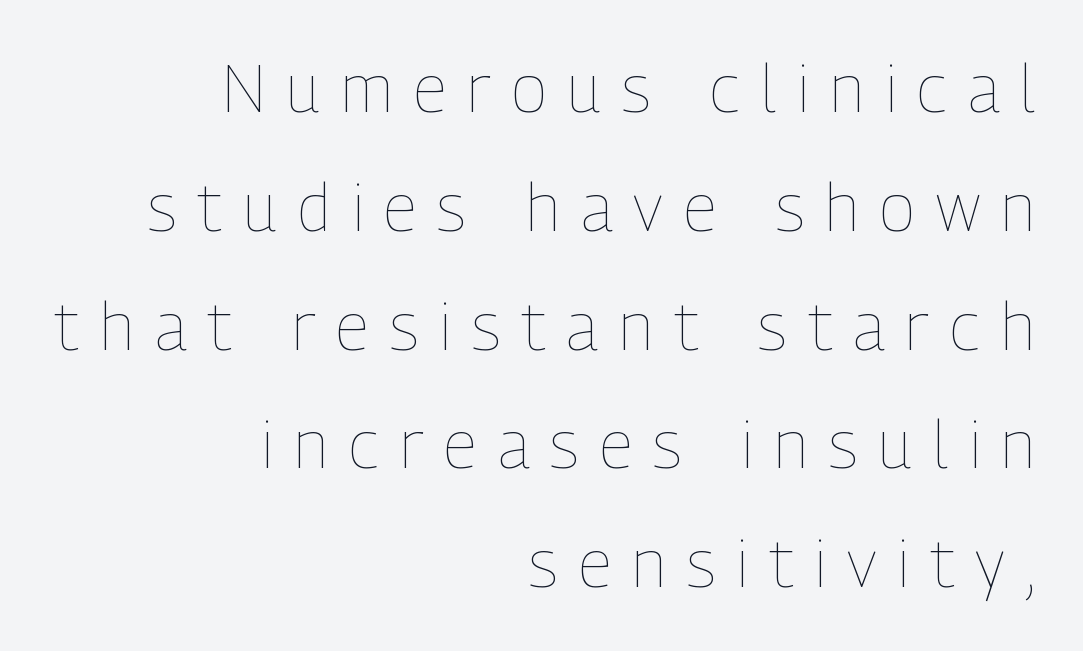
{"italic": "no", "bold": "no", "weight": "thin", "width": "condensed", "stroke_contrast": "low", "x_height": "medium", "monospaced": "no", "underline": "no", "align": "right", "line_spacing_ratio": 1.8, "letter_spacing": "wide", "letter_spacing_em": 0.32, "glyph_px": 66}
